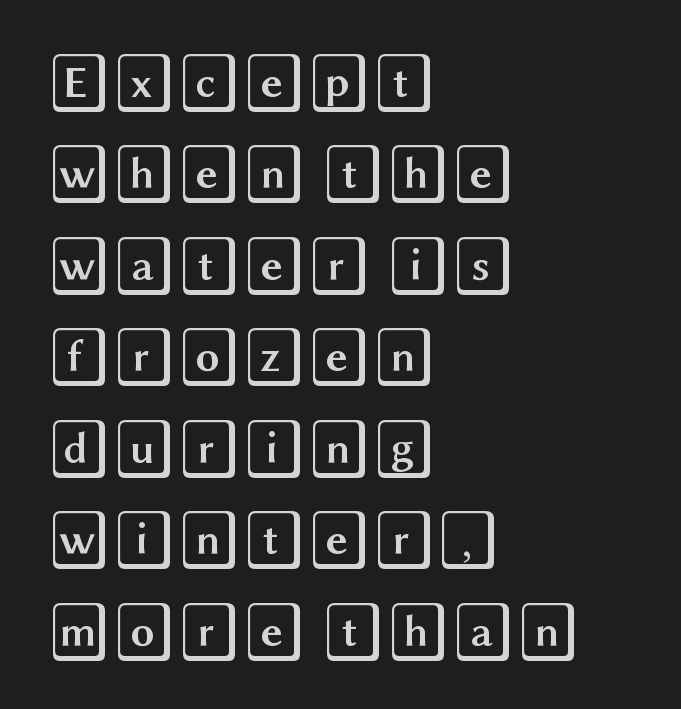
{"italic": "no", "width": "wide", "x_height": "large", "underline": "no", "align": "left", "line_spacing": "normal", "line_spacing_ratio": 1.55, "letter_spacing": "normal", "letter_spacing_em": 0.0, "glyph_px": 59}
